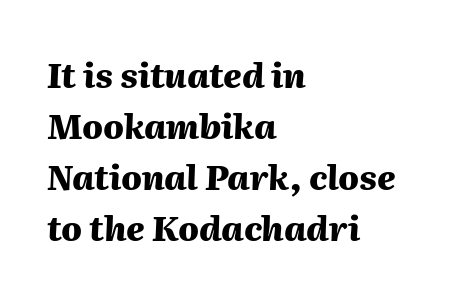
Q: Is the text bold? A: Yes.
Q: Is the text italic (slanted)? A: Yes, it leans right by about 2 degrees.
Q: Is the text underlined? A: No.
Q: How is the paragraph aligned? A: Left-aligned.
Q: Is the spacing between letters normal or unusually wide? A: Normal.
Q: Is the spacing between lines tight, normal or loose? A: Normal.
Q: Width (condensed, normal, or wide)? A: Normal.
Q: Stroke contrast? A: Medium.
Q: x-height? A: Medium.
Q: Monospaced? A: No.
